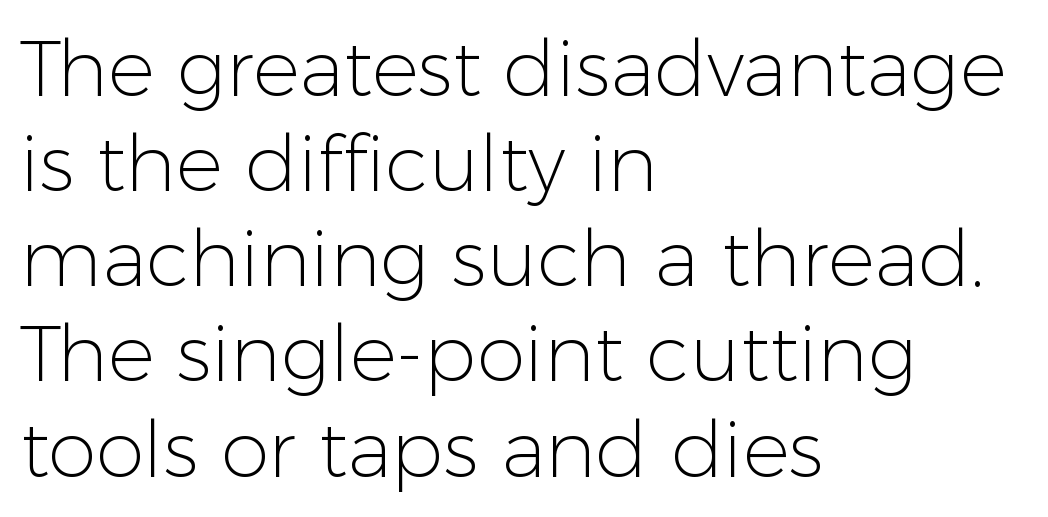
Characters follow at the spacing the type designer built in. Type without underlining. The text was rendered using a sans face with plain stroke endings. All the whitespace from short lines collects on the right.
